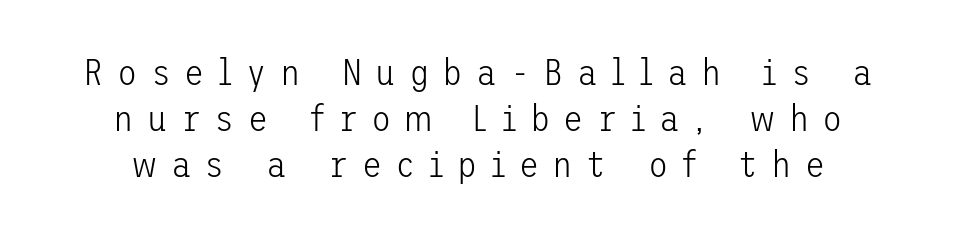
The image shows 37 px light sans-serif type, upright; set line spacing 1.24x, unusually wide letter spacing (+0.36 em), not underlined; low stroke contrast and a medium x-height.
